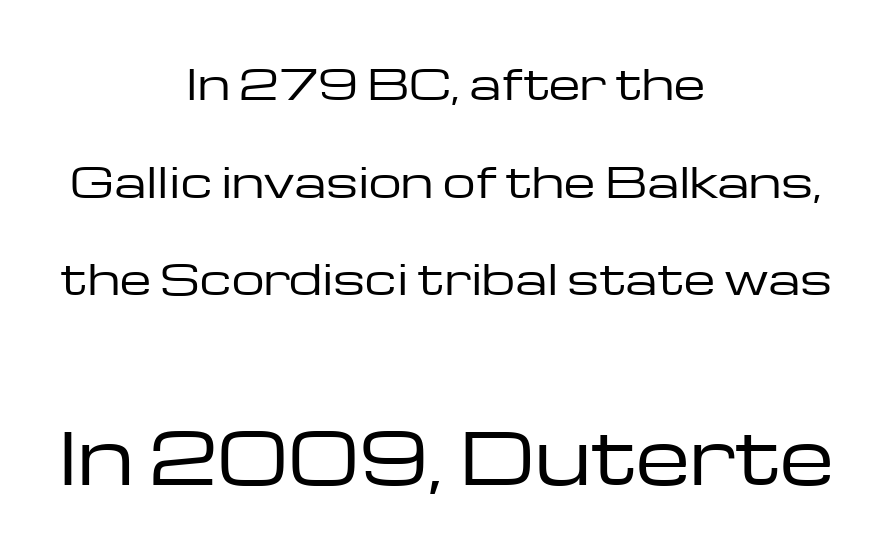
This rendering features lettering with no underline. Short and long lines alike share a common midpoint. Character widths vary here, with narrow letters taking less room than wide ones. Observe the ordinary spacing: letters are neighbours, not strangers.
